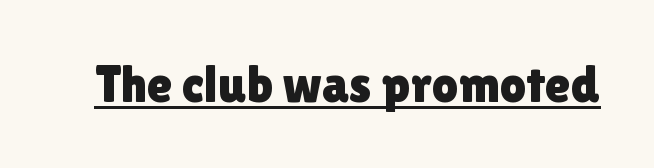
Q: Is the text italic (slanted)? A: No, it is upright.
Q: Is the typeface a serif or a sans-serif typeface? A: Sans-serif.
Q: Is the text underlined? A: Yes.
Q: Is the spacing between letters normal or unusually wide? A: Normal.
Q: Width (condensed, normal, or wide)? A: Normal.
Q: x-height? A: Medium.
Q: Monospaced? A: No.
